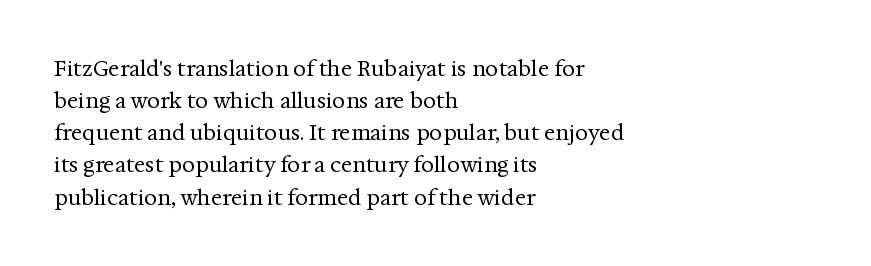
Is the block centered? No — it sits flush against the left margin. Honestly, the row spacing looks completely unremarkable. Check under the words: just untouched page. Ascenders rise straight up at ninety degrees. Nobody touched the tracking dial on this one.
